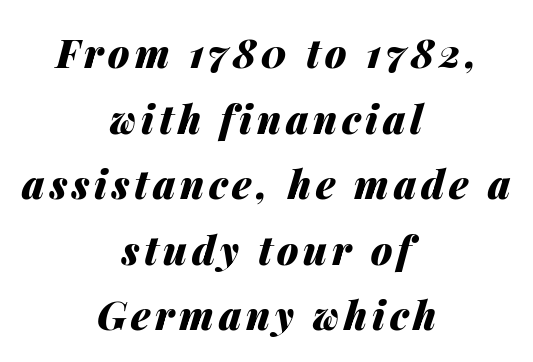
Q: Is the text bold? A: Yes.
Q: Is the text italic (slanted)? A: Yes, it leans right by about 14 degrees.
Q: Is the text underlined? A: No.
Q: How is the paragraph aligned? A: Centered.
Q: Is the spacing between lines tight, normal or loose? A: Normal.
Q: Width (condensed, normal, or wide)? A: Normal.
Q: Stroke contrast? A: Medium.
Q: x-height? A: Medium.
Q: Monospaced? A: No.
